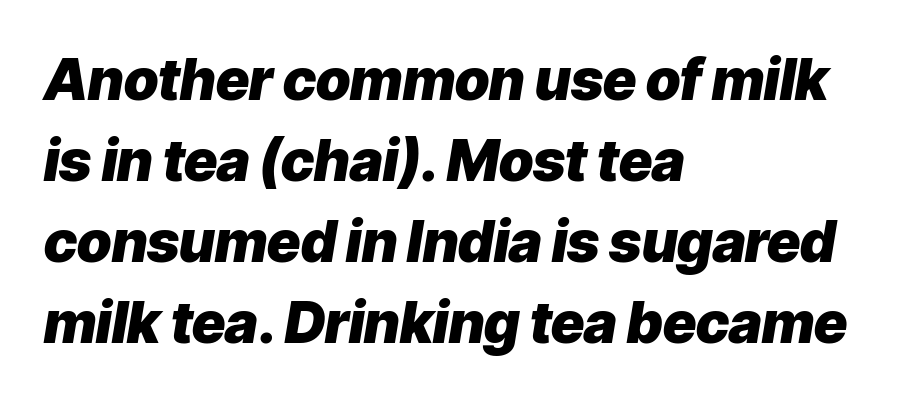
Q: Is the text bold? A: Yes.
Q: Is the text italic (slanted)? A: Yes, it leans right by about 9 degrees.
Q: Is the text underlined? A: No.
Q: How is the paragraph aligned? A: Left-aligned.
Q: Is the spacing between letters normal or unusually wide? A: Normal.
Q: Is the spacing between lines tight, normal or loose? A: Normal.
Q: Width (condensed, normal, or wide)? A: Normal.
Q: Stroke contrast? A: Low.
Q: x-height? A: Medium.
Q: Monospaced? A: No.
